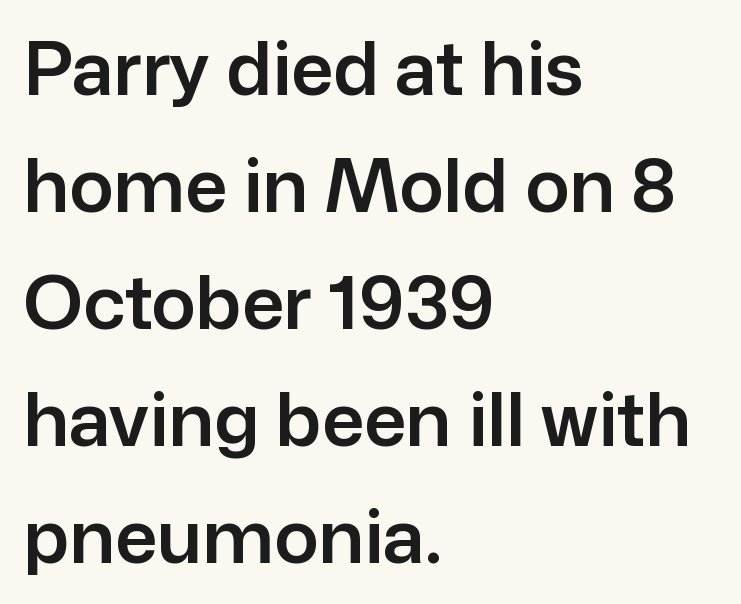
The image shows 74 px sans-serif type, upright; set left-aligned, normal line spacing (1.58x), normal letter spacing, not underlined; low stroke contrast and a medium x-height.
